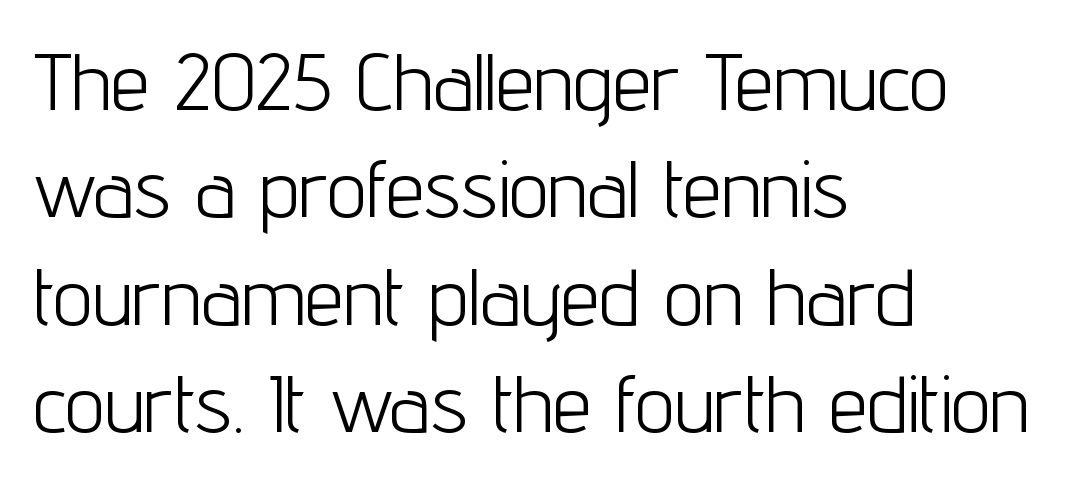
This block has exactly the height ordinary leading produces. Check under the words: just untouched page. Leftover space on each line is placed entirely after the last word. The rendering keeps characters at their native spacing. The cut favours lightness, reaching ordinary text weight at its darkest.
